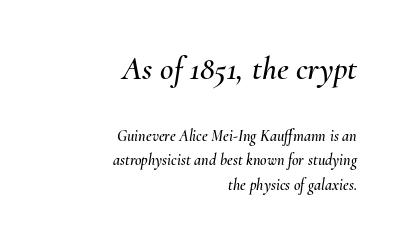
The image shows 33 px text type, italic (leaning right); set right-aligned, normal line spacing (1.55x), normal letter spacing, not underlined; the first (top) block is 2.06x larger; medium stroke contrast and a small x-height.
